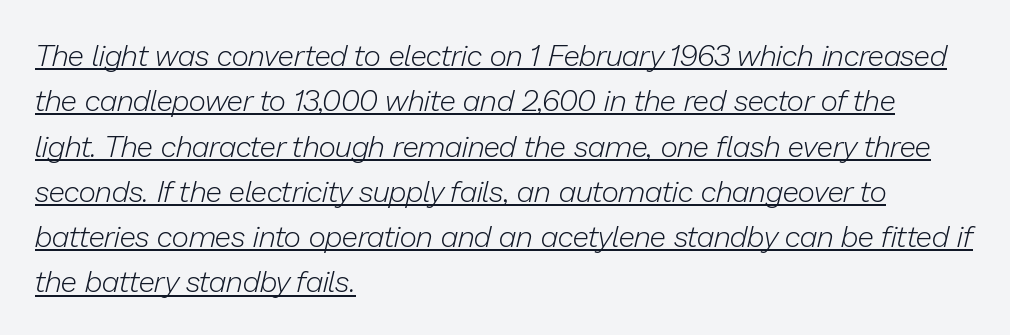
{"italic": "yes", "lean": "right", "slant_degrees": 13, "bold": "no", "weight": "light", "width": "normal", "stroke_contrast": "low", "x_height": "medium", "monospaced": "no", "underline": "yes", "align": "left", "line_spacing": "normal", "line_spacing_ratio": 1.51, "letter_spacing": "normal", "letter_spacing_em": 0.0, "glyph_px": 30}
